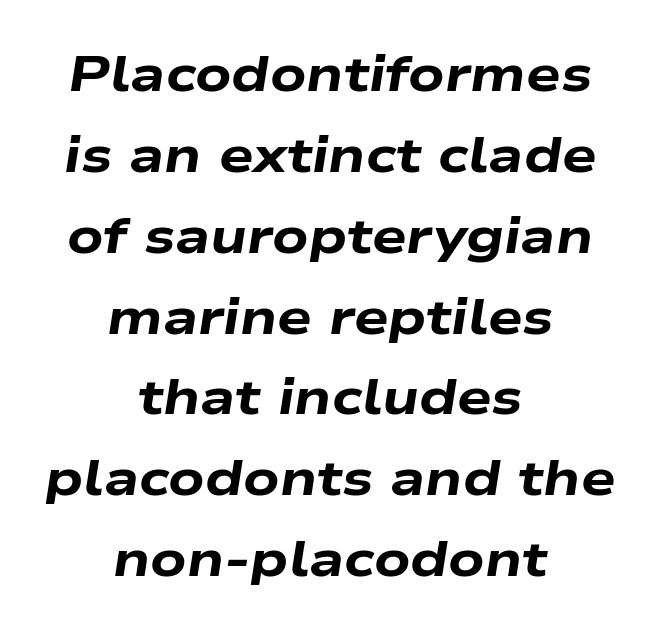
The image shows 49 px heavy, wide type, italic (leaning right); set centered, normal line spacing (1.65x), normal letter spacing, not underlined; low stroke contrast and a medium x-height.
